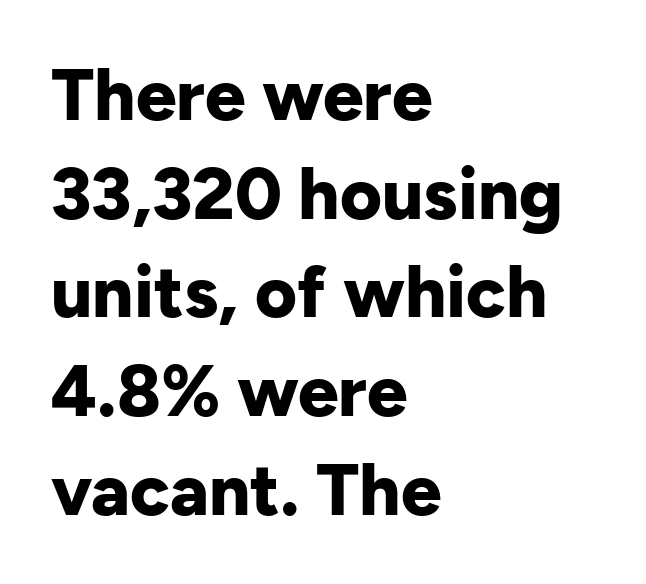
{"serif": "no", "italic": "no", "bold": "yes", "weight": "bold", "width": "normal", "stroke_contrast": "low", "x_height": "medium", "monospaced": "no", "underline": "no", "align": "left", "line_spacing": "normal", "line_spacing_ratio": 1.37, "letter_spacing": "normal", "letter_spacing_em": 0.0, "glyph_px": 72}
